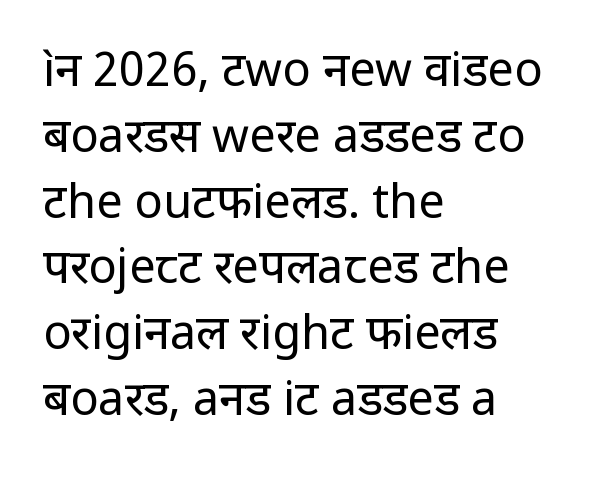
The designer went with a sans here, leaving each stem footless. Characters follow at the spacing the type designer built in. Rows of type keep a routine distance in the vertical direction. A quiet, ordinary-to-light weight characterises the typeface. Italic? Not at all — the glyphs are vertical.
